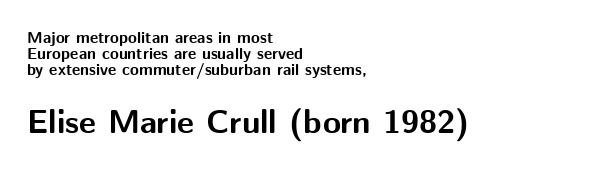
{"serif": "no", "italic": "no", "bold": "yes", "weight": "bold", "width": "normal", "stroke_contrast": "medium", "x_height": "medium", "monospaced": "no", "underline": "no", "align": "left", "line_spacing": "tight", "line_spacing_ratio": 0.99, "letter_spacing": "normal", "letter_spacing_em": 0.0, "larger_block": "second", "size_ratio": 2.06, "glyph_px": 33}
